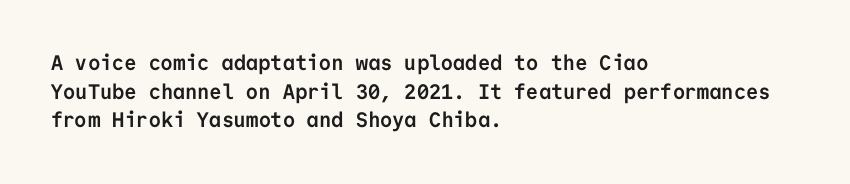
Q: Is the text bold? A: Yes.
Q: Is the text italic (slanted)? A: No, it is upright.
Q: Is the text underlined? A: No.
Q: How is the paragraph aligned? A: Left-aligned.
Q: Is the spacing between letters normal or unusually wide? A: Normal.
Q: Is the spacing between lines tight, normal or loose? A: Normal.
